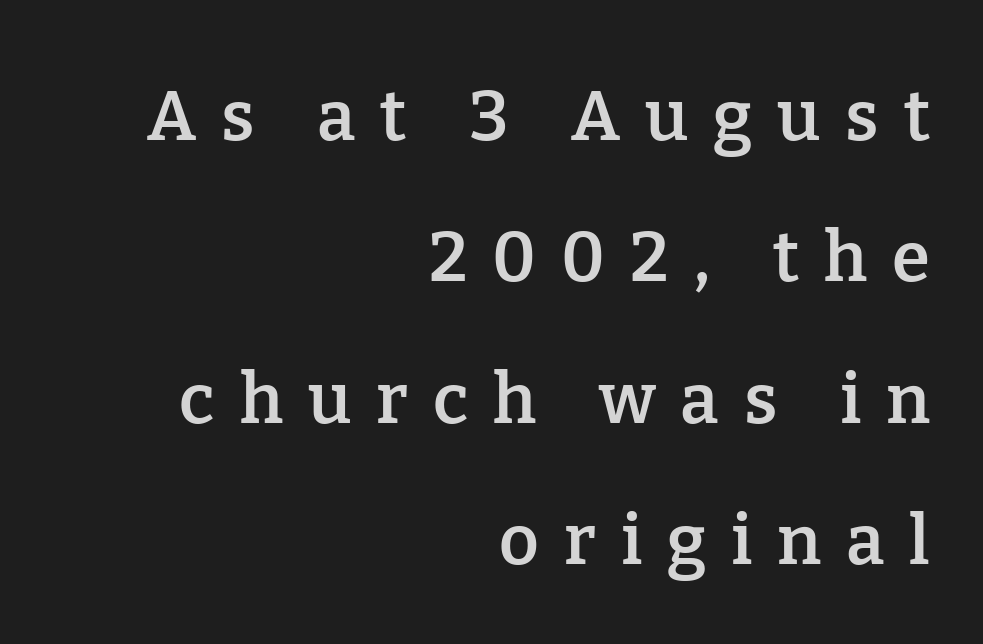
The ragged edge is on the left, which tells us the setting is flush right. Stroke terminals: seriffed. The glyphs are unaccompanied by any horizontal stroke below them. Is this a fixed-width face? No — the glyphs have proportional, varying widths. Strokes here are thickened, but only to semibold level.
